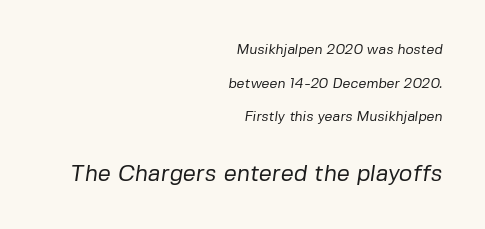
{"bold": "no", "underline": "no", "align": "right", "line_spacing": "loose", "line_spacing_ratio": 2.41, "letter_spacing": "normal", "letter_spacing_em": 0.0, "larger_block": "second", "size_ratio": 1.64, "glyph_px": 23}
